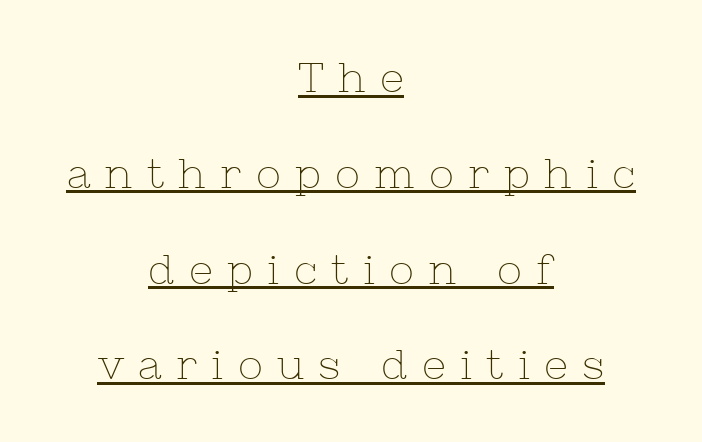
What stands out about the letter spacing? Its width — letters are far apart. These lines were composed using upright roman letters. Notice how the passage keeps no hard edge, just a central spine. Horizontal bands of white between lines are thick stripes. These glyphs show unthickened strokes, regular width or finer. The passage shown is typed in a proportional face where columns would drift.
